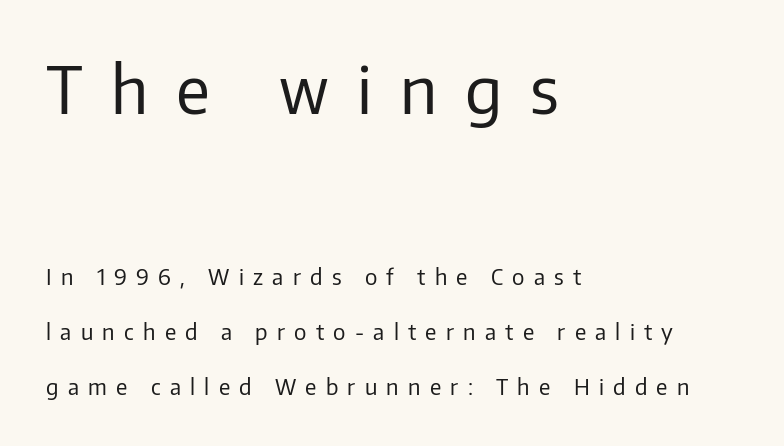
The image shows 66 px regular-weight sans-serif type, upright; set left-aligned, loose line spacing (2.48x), unusually wide letter spacing (+0.42 em), not underlined; the first (top) block is 3.0x larger; low stroke contrast and a medium x-height.
